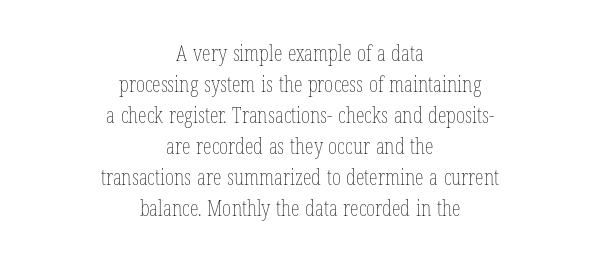
Q: Is the text bold? A: No.
Q: Is the text italic (slanted)? A: No, it is upright.
Q: Is the text underlined? A: No.
Q: How is the paragraph aligned? A: Centered.
Q: Is the spacing between letters normal or unusually wide? A: Normal.
Q: Is the spacing between lines tight, normal or loose? A: Normal.
